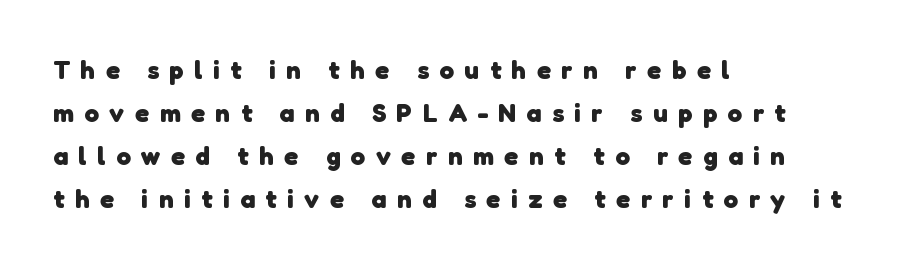
The image shows 26 px bold type; set left-aligned, normal line spacing (1.65x), unusually wide letter spacing (+0.41 em), not underlined.
